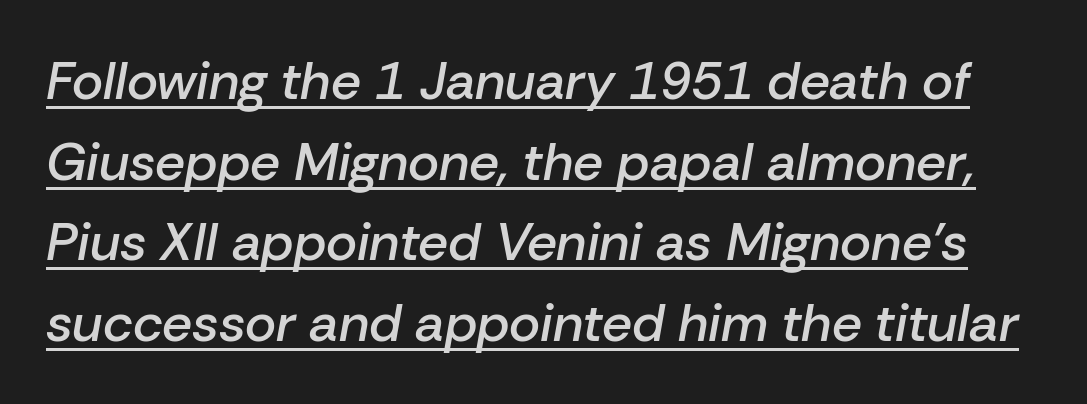
Q: Is the text bold? A: Semi-bold.
Q: Is the text italic (slanted)? A: Yes, it leans right by about 10 degrees.
Q: Is the text underlined? A: Yes.
Q: Is the spacing between letters normal or unusually wide? A: Normal.
Q: Is the spacing between lines tight, normal or loose? A: Normal.
Q: Width (condensed, normal, or wide)? A: Normal.
Q: Stroke contrast? A: Low.
Q: x-height? A: Medium.
Q: Monospaced? A: No.
